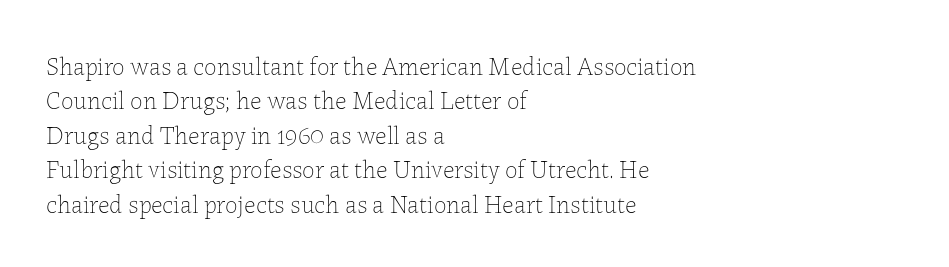
{"italic": "no", "bold": "no", "underline": "no", "align": "left", "line_spacing": "normal", "line_spacing_ratio": 1.38, "letter_spacing": "normal", "letter_spacing_em": 0.0, "glyph_px": 25}
